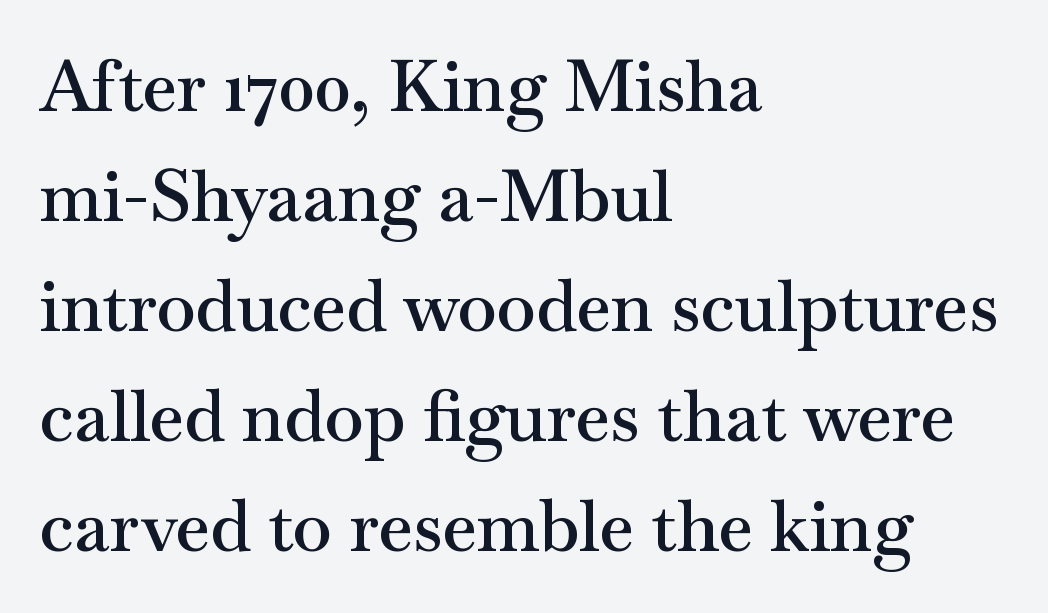
{"serif": "yes", "italic": "no", "bold": "semi", "weight": "semibold", "width": "wide", "stroke_contrast": "medium", "x_height": "small", "monospaced": "no", "underline": "no", "align": "left", "line_spacing": "normal", "line_spacing_ratio": 1.55, "letter_spacing": "normal", "letter_spacing_em": 0.0, "glyph_px": 71}
